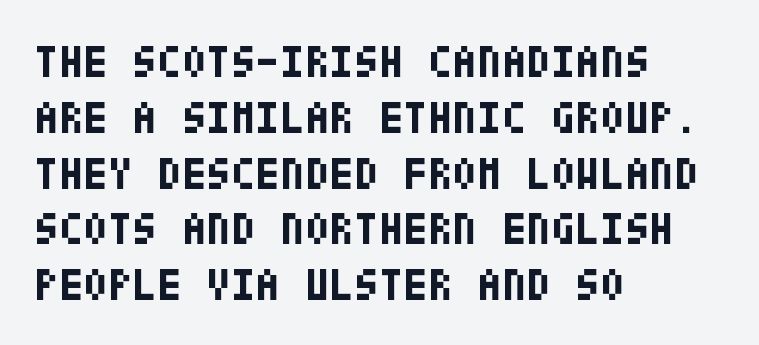
The image shows 45 px bold, condensed sans-serif type, upright; set left-aligned, line spacing 1.24x, normal letter spacing, not underlined; low stroke contrast and a large x-height.
